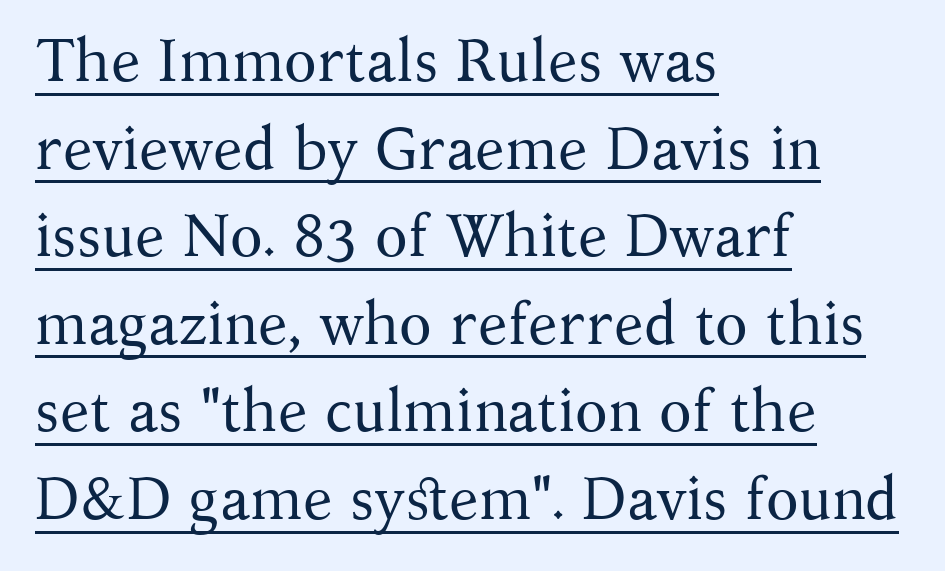
{"serif": "yes", "italic": "no", "bold": "no", "weight": "regular", "width": "normal", "stroke_contrast": "medium", "x_height": "medium", "monospaced": "no", "underline": "yes", "align": "left", "line_spacing": "normal", "line_spacing_ratio": 1.46, "letter_spacing": "normal", "letter_spacing_em": 0.0, "glyph_px": 60}
